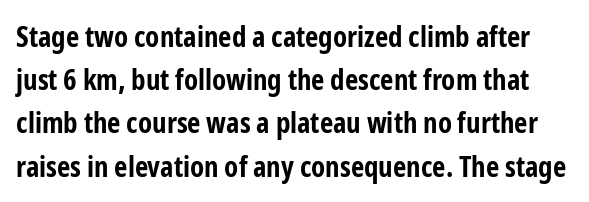
The lettering stays uniformly vertical, giving the passage a roman look. The specimen omits any rule beneath the text block's lines. Compared with an ordinary text face, these strokes are far heavier — a full bold. Baseline-to-baseline distance is the conventional proportion of letter height. Grotesque or geometric, the face here clearly has no serifs.
